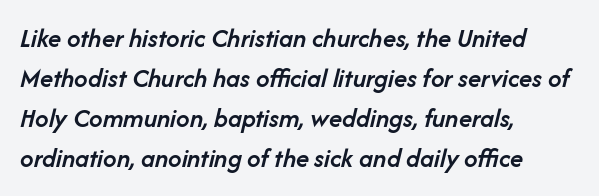
{"italic": "yes", "lean": "right", "slant_degrees": 14, "bold": "semi", "underline": "no", "align": "left", "line_spacing": "normal", "line_spacing_ratio": 1.48, "letter_spacing": "normal", "letter_spacing_em": 0.0, "glyph_px": 27}
